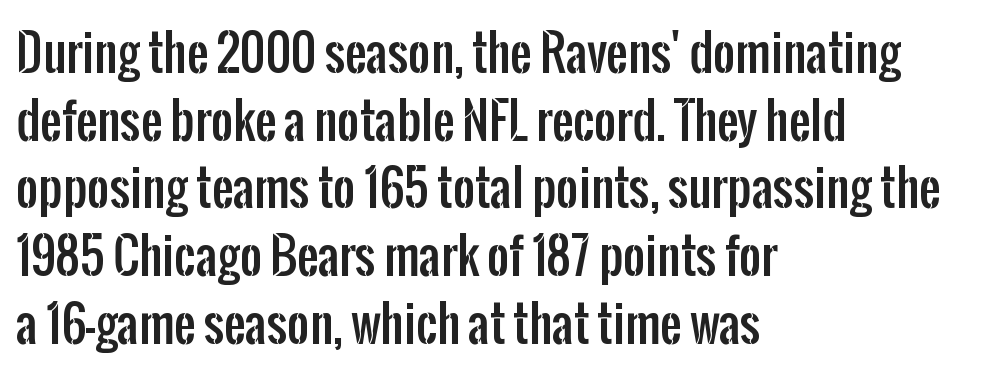
{"serif": "no", "italic": "no", "width": "condensed", "stroke_contrast": "low", "x_height": "medium", "monospaced": "no", "underline": "no", "align": "left", "line_spacing": "normal", "line_spacing_ratio": 1.41, "letter_spacing": "normal", "letter_spacing_em": 0.0, "glyph_px": 48}
